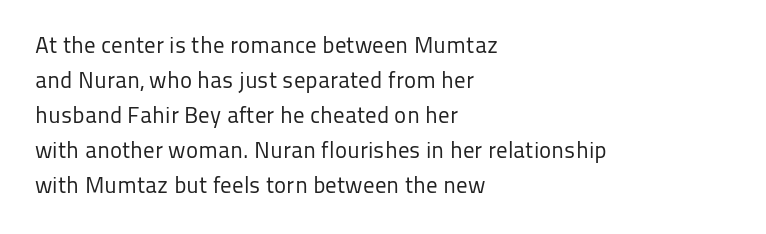
The image shows 23 px text type, upright; set left-aligned, normal line spacing (1.52x), normal letter spacing, not underlined.
